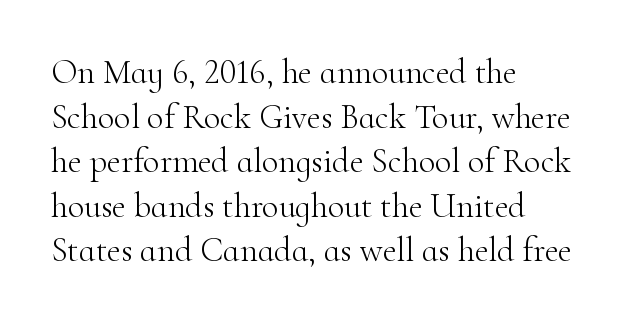
The image shows 34 px light serif type, upright; set left-aligned, normal line spacing (1.31x), normal letter spacing, not underlined; high stroke contrast and a small x-height.
